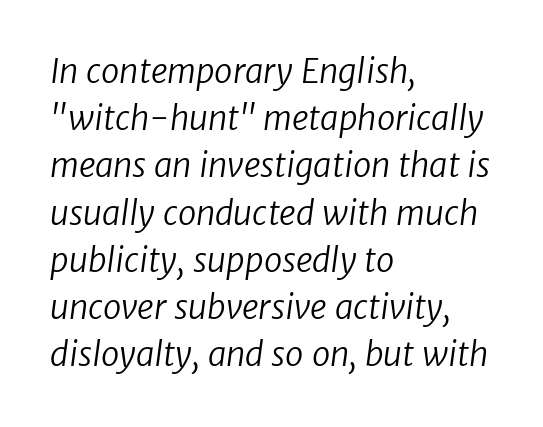
Nobody drew a line under any word here. No extra tracking has been applied to these lines. Stems and bowls with no extra thickness — not bold. All the whitespace from short lines collects on the right.
